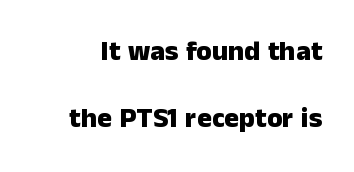
{"serif": "no", "italic": "no", "bold": "yes", "weight": "heavy", "width": "normal", "stroke_contrast": "low", "x_height": "medium", "monospaced": "no", "underline": "no", "line_spacing": "loose", "line_spacing_ratio": 2.4, "letter_spacing": "normal", "letter_spacing_em": 0.0, "glyph_px": 28}
